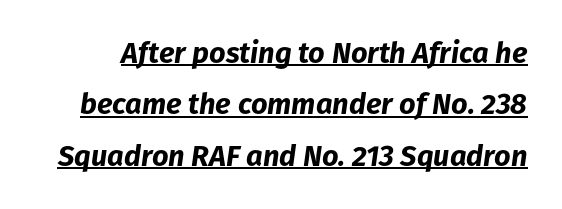
Q: Is the text bold? A: Yes.
Q: Is the text italic (slanted)? A: Yes, it leans right by about 8 degrees.
Q: Is the text underlined? A: Yes.
Q: Is the spacing between letters normal or unusually wide? A: Normal.
Q: Width (condensed, normal, or wide)? A: Normal.
Q: Stroke contrast? A: Low.
Q: x-height? A: Medium.
Q: Monospaced? A: No.
